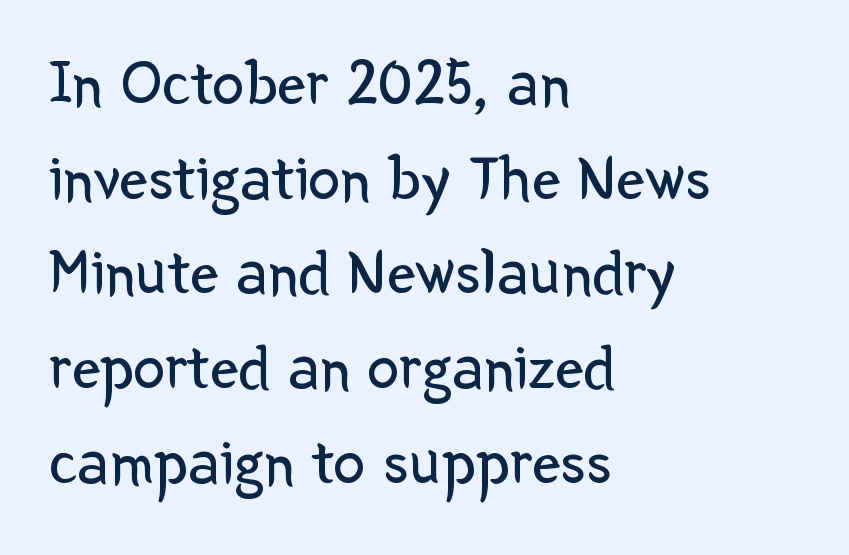
Q: Is the text bold? A: No.
Q: Is the text italic (slanted)? A: No, it is upright.
Q: Is the typeface a serif or a sans-serif typeface? A: Sans-serif.
Q: Is the text underlined? A: No.
Q: How is the paragraph aligned? A: Left-aligned.
Q: Is the spacing between letters normal or unusually wide? A: Normal.
Q: Is the spacing between lines tight, normal or loose? A: Normal.
Q: Width (condensed, normal, or wide)? A: Normal.
Q: Stroke contrast? A: Low.
Q: x-height? A: Medium.
Q: Monospaced? A: No.
